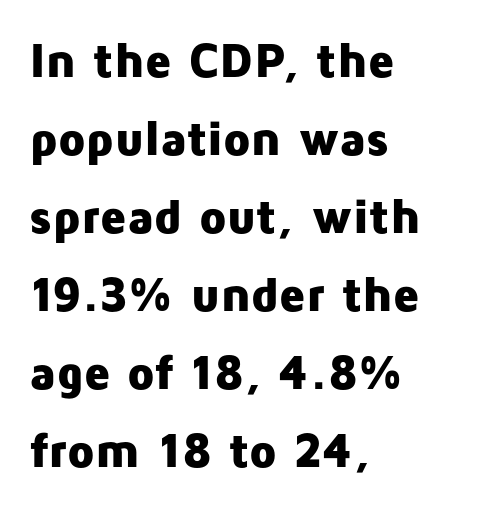
{"serif": "no", "italic": "no", "bold": "yes", "weight": "heavy", "width": "normal", "stroke_contrast": "low", "x_height": "medium", "monospaced": "no", "underline": "no", "align": "left", "line_spacing": "normal", "line_spacing_ratio": 1.59, "letter_spacing": "normal", "letter_spacing_em": 0.0, "glyph_px": 49}
